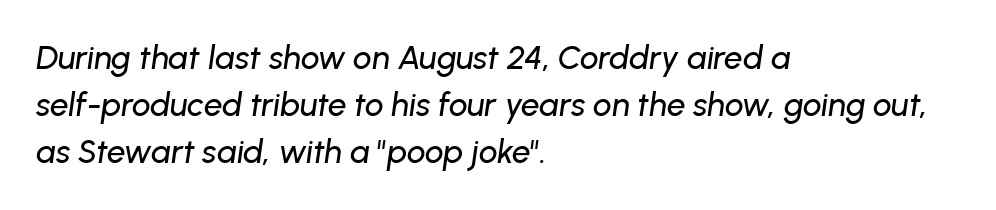
The image shows 33 px text type, italic (leaning right); set left-aligned, normal line spacing (1.43x), normal letter spacing, not underlined; low stroke contrast and a medium x-height.
